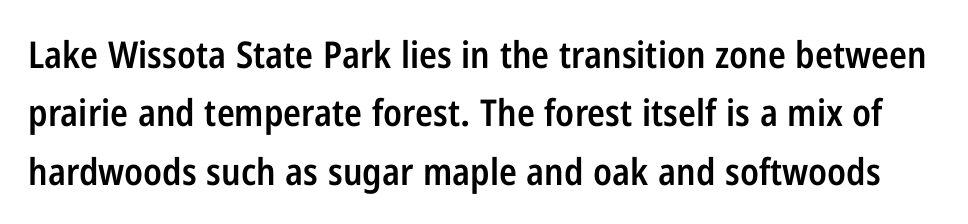
Is there any slant? The stems are plumb. Varying glyph widths throughout — classic text-font behaviour. Inter-character spacing is left at the font's built-in metrics. In terms of weight, the rendering is demibold, just under bold. Classification — sans serif. The passage shown is not underscored anywhere.
